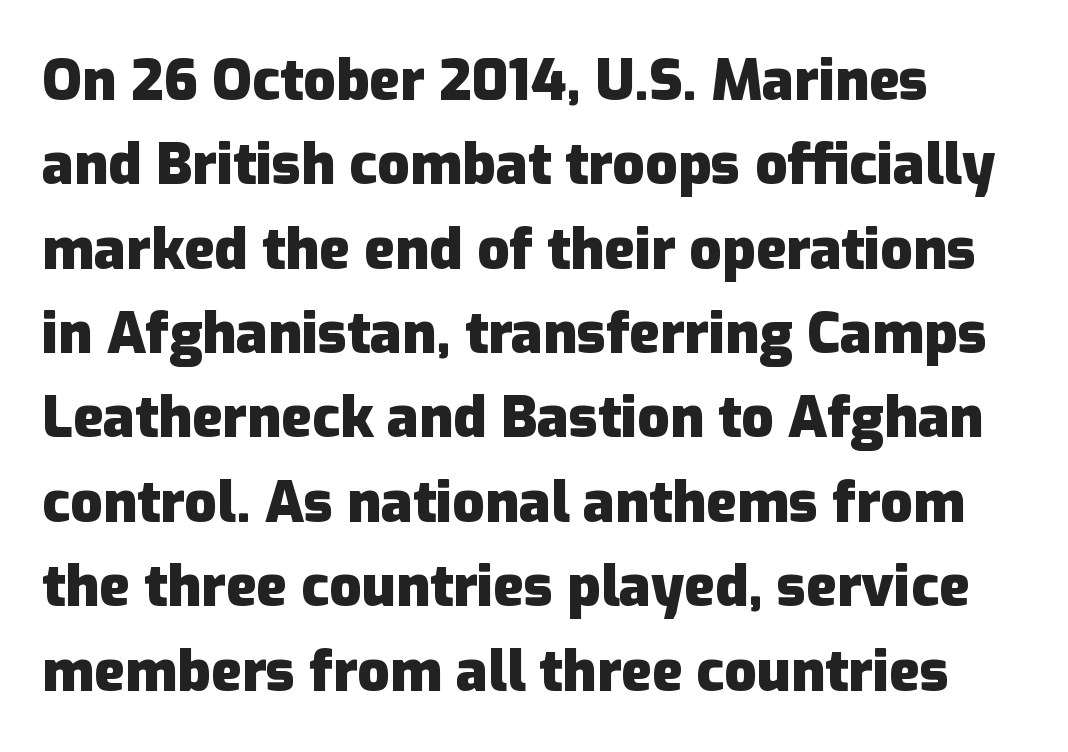
{"serif": "no", "italic": "no", "bold": "yes", "weight": "heavy", "width": "normal", "stroke_contrast": "low", "x_height": "medium", "monospaced": "no", "underline": "no", "line_spacing": "normal", "line_spacing_ratio": 1.48, "letter_spacing": "normal", "letter_spacing_em": 0.0, "glyph_px": 57}
